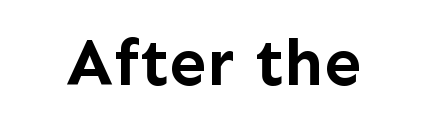
{"serif": "no", "italic": "no", "bold": "yes", "weight": "semibold", "width": "normal", "stroke_contrast": "low", "x_height": "medium", "monospaced": "no", "underline": "no", "letter_spacing": "normal", "letter_spacing_em": 0.0, "glyph_px": 67}
